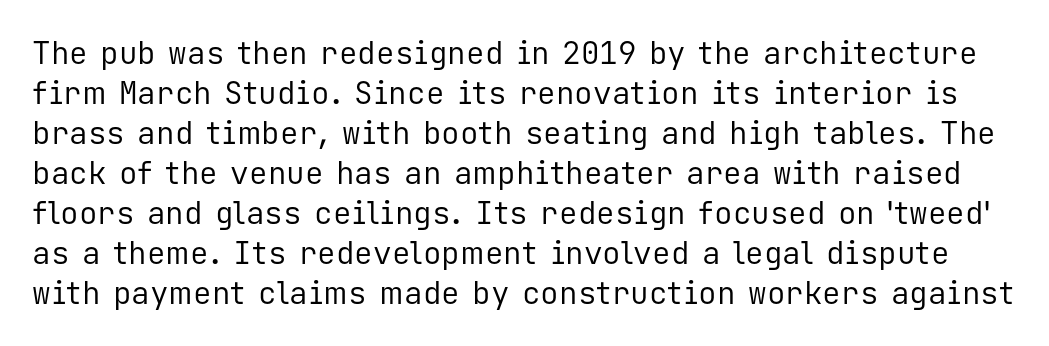
The image shows 31 px regular-weight sans-serif type, upright, monospaced; set normal line spacing (1.29x), normal letter spacing, not underlined; low stroke contrast and a medium x-height.
